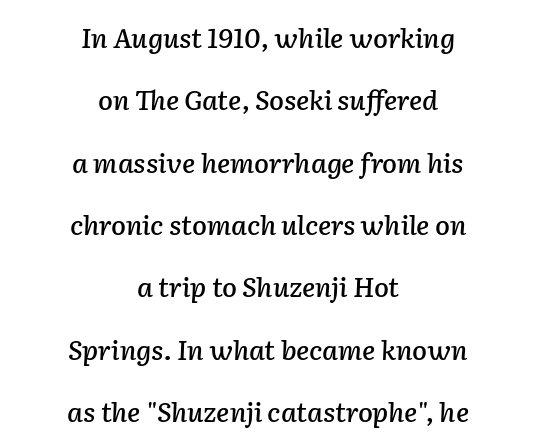
{"italic": "yes", "lean": "right", "slant_degrees": 2, "underline": "no", "align": "center", "line_spacing": "loose", "line_spacing_ratio": 2.31, "letter_spacing": "normal", "letter_spacing_em": 0.0, "glyph_px": 27}
